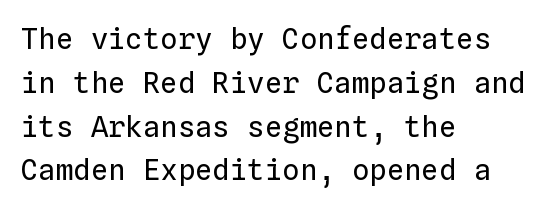
Q: Is the text bold? A: No.
Q: Is the text italic (slanted)? A: No, it is upright.
Q: Is the text underlined? A: No.
Q: How is the paragraph aligned? A: Left-aligned.
Q: Is the spacing between letters normal or unusually wide? A: Normal.
Q: Is the spacing between lines tight, normal or loose? A: Normal.
Q: Width (condensed, normal, or wide)? A: Normal.
Q: Stroke contrast? A: Low.
Q: x-height? A: Medium.
Q: Monospaced? A: Yes.
